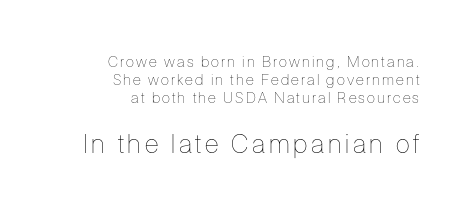
Q: Is the text bold? A: No.
Q: Is the text italic (slanted)? A: No, it is upright.
Q: Is the text underlined? A: No.
Q: How is the paragraph aligned? A: Right-aligned.
Q: Which block of text is set in a larger size, the first (top) or the second (bottom)? A: The second (bottom) one.
